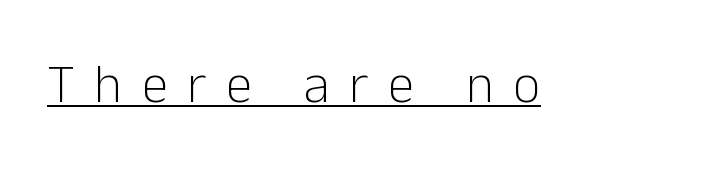
These glyphs show unthickened strokes, regular width or finer. Rendered with straight, roman letterforms. Varying glyph widths throughout — classic text-font behaviour. Notice how a bar underscores the lettering throughout. Between one letter and the next there's a generous, obvious gap.
